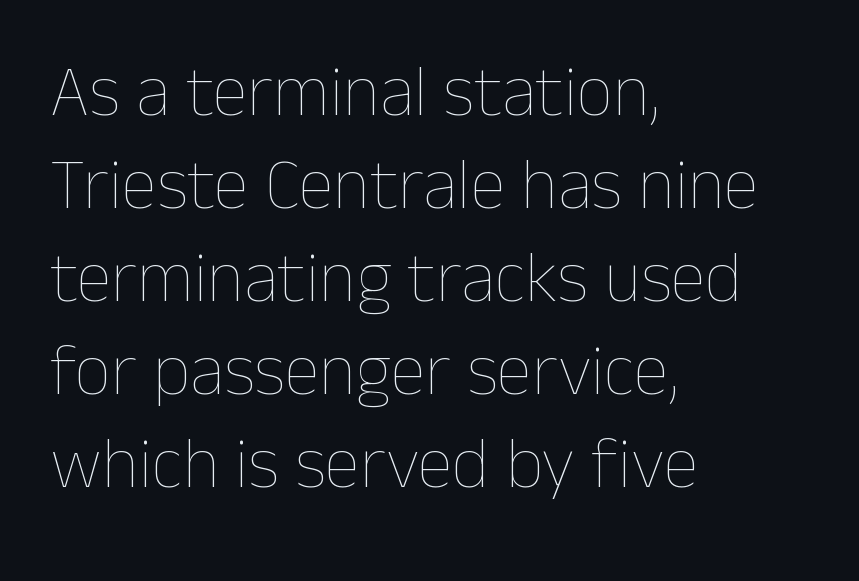
{"italic": "no", "bold": "no", "weight": "thin", "width": "normal", "stroke_contrast": "low", "x_height": "medium", "monospaced": "no", "underline": "no", "align": "left", "line_spacing": "normal", "line_spacing_ratio": 1.29, "letter_spacing": "normal", "letter_spacing_em": 0.0, "glyph_px": 72}
